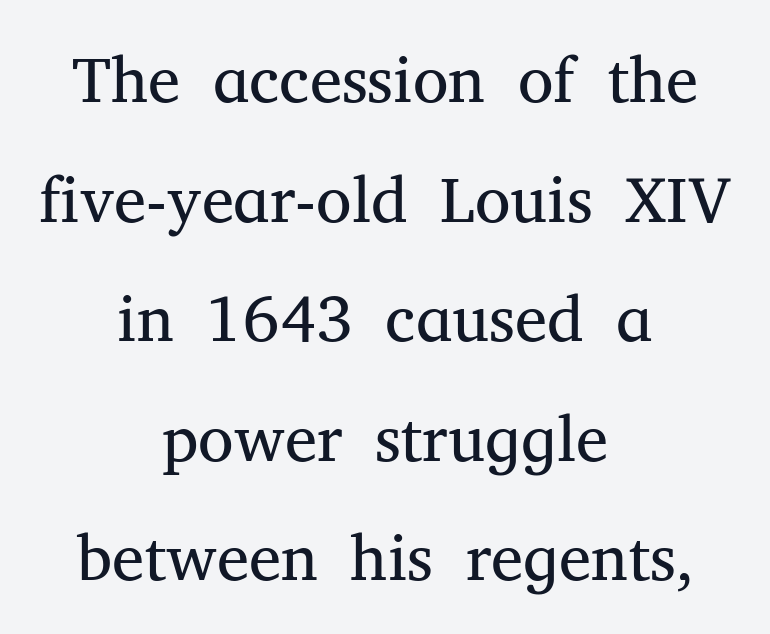
The image shows 65 px regular-weight serif type, upright; set centered, line spacing 1.84x, normal letter spacing, not underlined; medium stroke contrast and a medium x-height.
